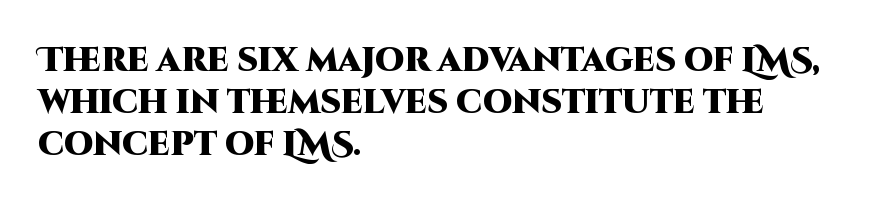
The image shows 33 px heavy sans-serif type, upright; set left-aligned, normal line spacing (1.28x), normal letter spacing, not underlined; high stroke contrast and a large x-height.
